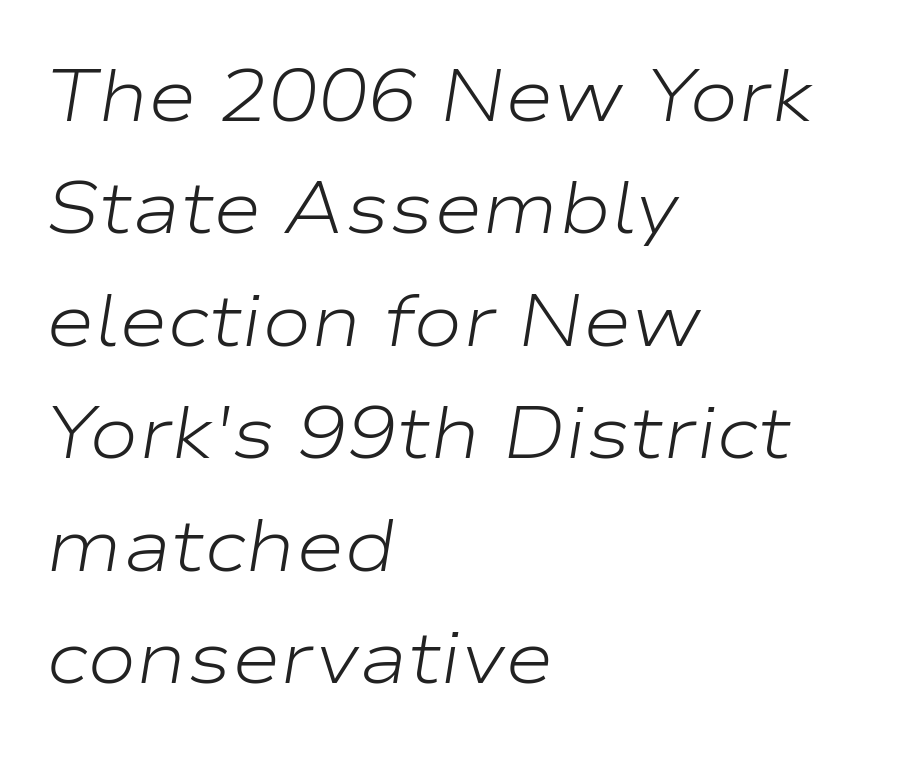
Q: Is the text bold? A: No.
Q: Is the text italic (slanted)? A: Yes, it leans right by about 9 degrees.
Q: Is the text underlined? A: No.
Q: How is the paragraph aligned? A: Left-aligned.
Q: Is the spacing between letters normal or unusually wide? A: Normal.
Q: Is the spacing between lines tight, normal or loose? A: Normal.
Q: Width (condensed, normal, or wide)? A: Wide.
Q: Stroke contrast? A: Low.
Q: x-height? A: Medium.
Q: Monospaced? A: No.
